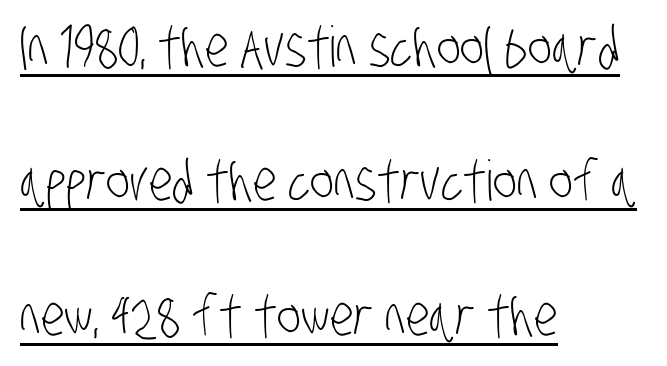
There is no visible air inserted between adjacent glyphs. The rendering uses natural spacing where letterforms have individual widths. The space between consecutive lines is lavish. Looks like someone drew a line under every word here.
